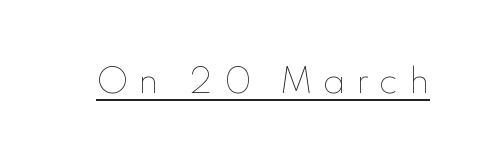
{"italic": "no", "bold": "no", "weight": "thin", "width": "normal", "x_height": "small", "monospaced": "no", "underline": "yes", "letter_spacing": "wide", "letter_spacing_em": 0.35, "glyph_px": 32}
